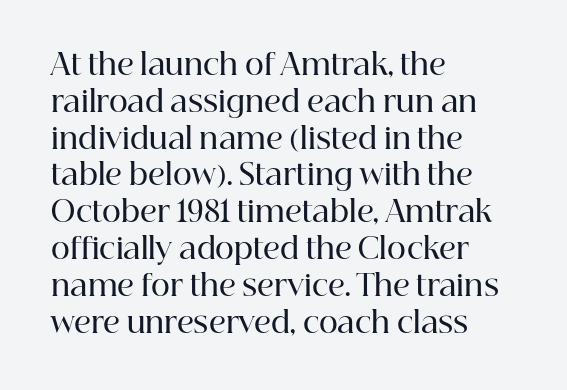
{"serif": "yes", "italic": "no", "bold": "semi", "weight": "semibold", "width": "normal", "stroke_contrast": "high", "x_height": "medium", "monospaced": "no", "underline": "no", "align": "left", "line_spacing": "normal", "line_spacing_ratio": 1.27, "letter_spacing": "normal", "letter_spacing_em": 0.0, "glyph_px": 29}
